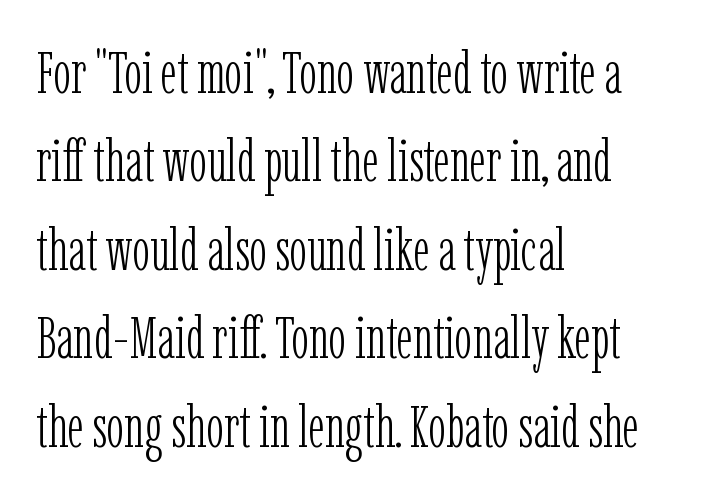
The image shows 59 px light, condensed serif type, upright; set left-aligned, normal line spacing (1.5x), normal letter spacing, not underlined; low stroke contrast and a medium x-height.
